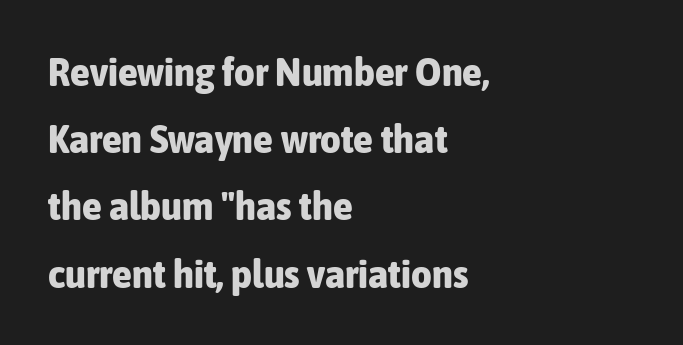
{"serif": "no", "italic": "no", "bold": "yes", "weight": "bold", "width": "condensed", "stroke_contrast": "low", "x_height": "medium", "monospaced": "no", "underline": "no", "align": "left", "line_spacing": "normal", "line_spacing_ratio": 1.68, "letter_spacing": "normal", "letter_spacing_em": 0.0, "glyph_px": 40}
